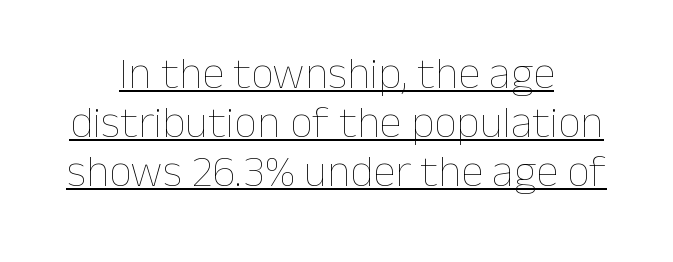
The image shows 45 px thin type, upright; set centered, tight line spacing (1.09x), normal letter spacing, underlined; low stroke contrast and a medium x-height.
